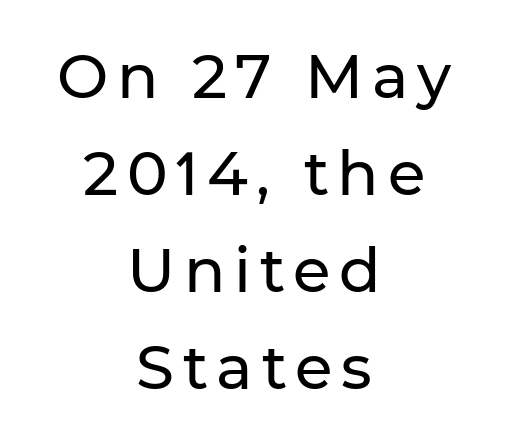
Q: Is the text italic (slanted)? A: No, it is upright.
Q: Is the typeface a serif or a sans-serif typeface? A: Sans-serif.
Q: Is the text underlined? A: No.
Q: How is the paragraph aligned? A: Centered.
Q: Is the spacing between lines tight, normal or loose? A: Normal.
Q: Width (condensed, normal, or wide)? A: Normal.
Q: Stroke contrast? A: Low.
Q: x-height? A: Medium.
Q: Monospaced? A: No.
